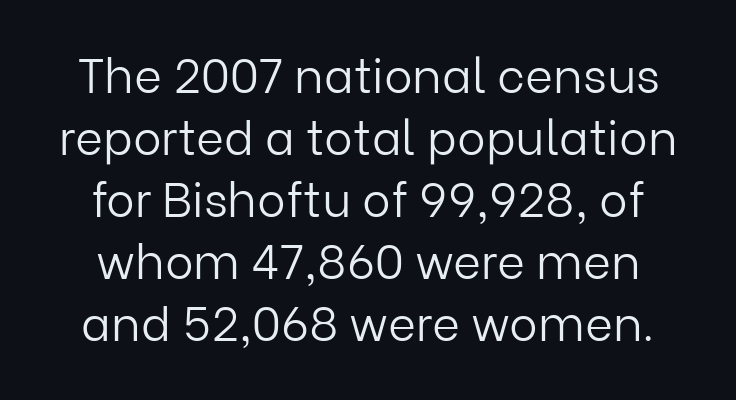
The typesetting does not lean heavy: it is not bold. Each letter's strokes conclude bluntly, with no projecting serifs. Is this a fixed-width face? No — the glyphs have proportional, varying widths. Characters remain perfectly vertical along every line. Characters follow at the spacing the type designer built in.
